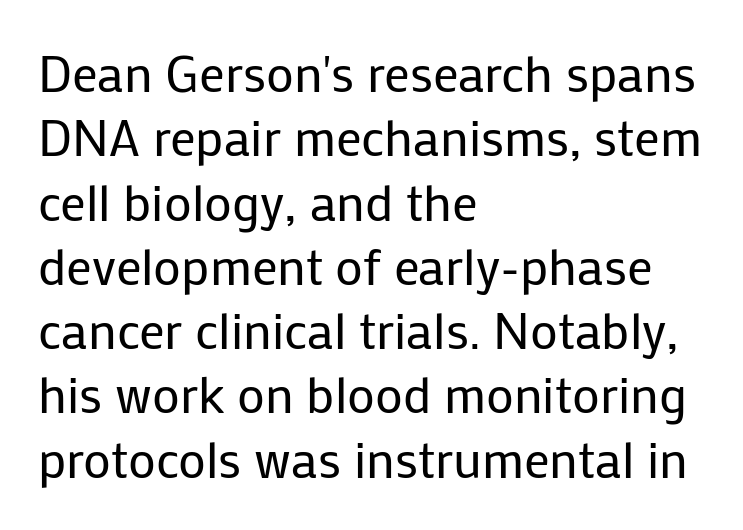
{"serif": "no", "italic": "no", "bold": "no", "weight": "regular", "width": "normal", "stroke_contrast": "low", "x_height": "medium", "monospaced": "no", "underline": "no", "align": "left", "line_spacing": "normal", "line_spacing_ratio": 1.26, "letter_spacing": "normal", "letter_spacing_em": 0.0, "glyph_px": 51}
